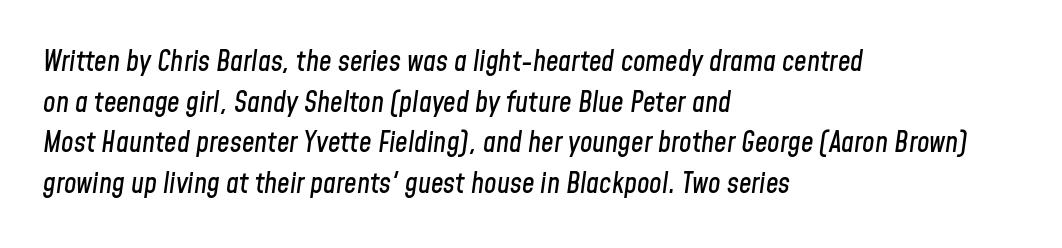
The image shows 28 px condensed type, italic (leaning right); set left-aligned, normal line spacing (1.45x), normal letter spacing, not underlined; low stroke contrast and a medium x-height.
